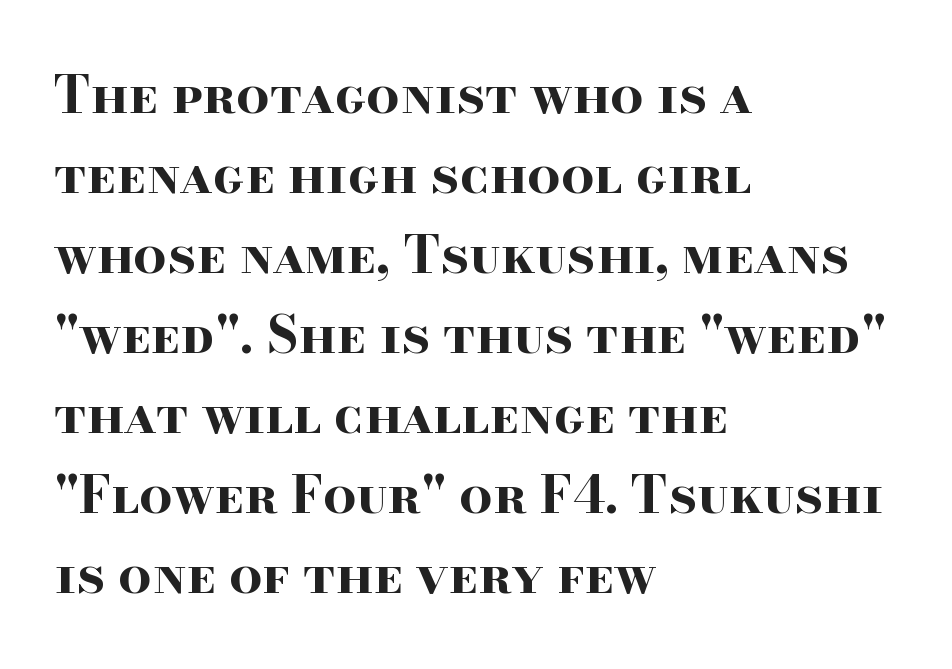
Proportional: the letters do not fall into vertical columns. The tracking reads as untouched default to a designer's eye. The designer went with a serif here, giving each stem small feet. Honestly, there is no underline to notice here at all. Rows of type keep a routine distance in the vertical direction.
